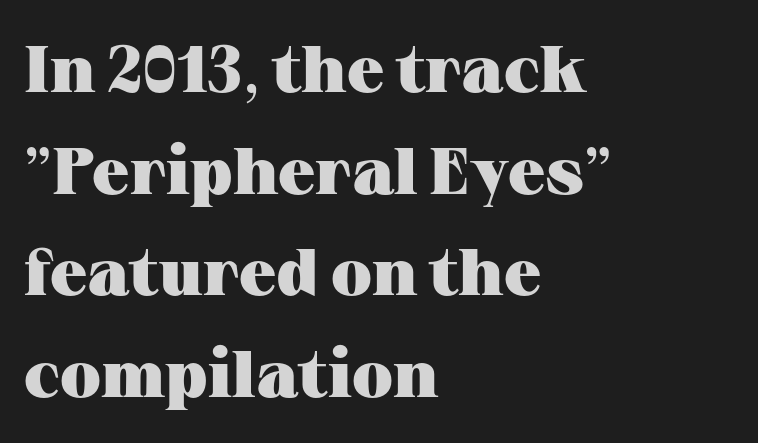
Horizontal bands of white between lines are of average thickness. Quick note: underline off. This rendering employs a face with finishing strokes, i.e., a serif. This sample uses an upright cut, with every glyph sitting square on the baseline. Inter-character spacing is left at the font's built-in metrics. Note the varied advance widths — an 'i' is clearly narrower than an 'm'.
